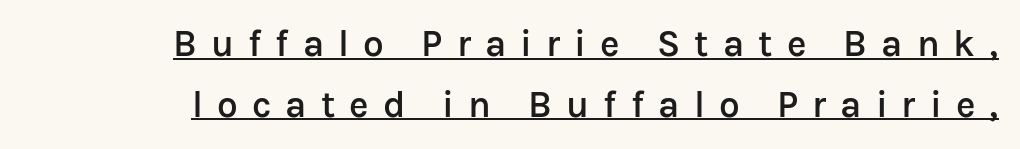
{"serif": "no", "italic": "no", "bold": "semi", "weight": "semibold", "width": "normal", "stroke_contrast": "low", "x_height": "medium", "monospaced": "no", "underline": "yes", "align": "right", "line_spacing": "normal", "line_spacing_ratio": 1.64, "letter_spacing": "wide", "letter_spacing_em": 0.38, "glyph_px": 37}
